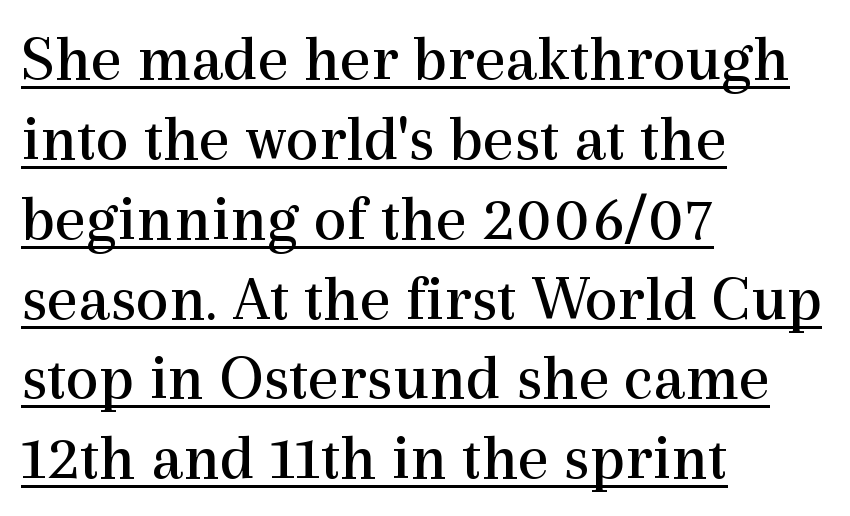
The image shows 66 px regular-weight serif type, upright; set left-aligned, line spacing 1.21x, normal letter spacing, underlined; a medium x-height.
